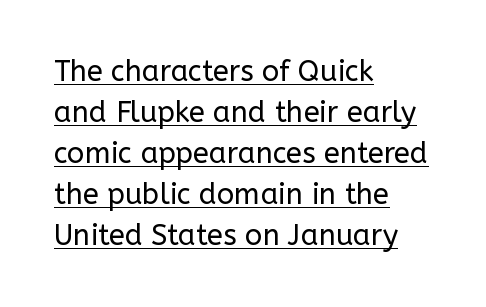
{"serif": "no", "italic": "no", "bold": "no", "weight": "regular", "width": "normal", "stroke_contrast": "low", "x_height": "medium", "monospaced": "no", "underline": "yes", "align": "left", "line_spacing": "normal", "line_spacing_ratio": 1.41, "letter_spacing": "normal", "letter_spacing_em": 0.0, "glyph_px": 29}
